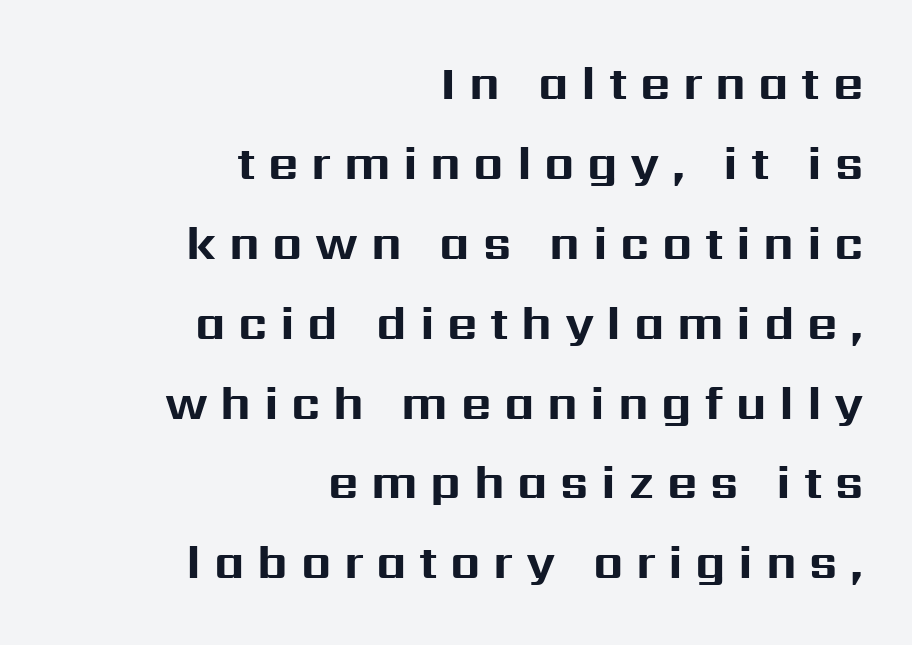
Every stem runs plumb, perpendicular to the baseline. Leftover space on each line is placed entirely before the opening word. You can tell from the bare stems that sans-serif type was used. The type is letterspaced generously, with wide tracking. Is this a fixed-width face? No — the glyphs have proportional, varying widths. Only glyphs here, with clear space below each row.
